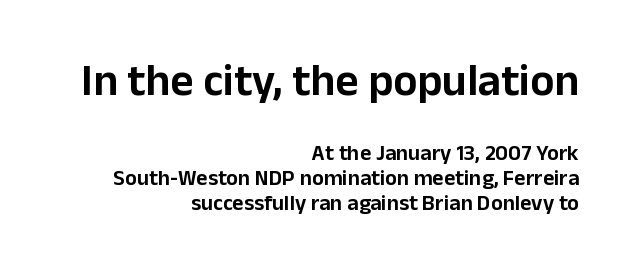
The image shows 45 px sans-serif type, upright; set right-aligned, tight line spacing (1.15x), normal letter spacing, not underlined; the first (top) block is 2.05x larger; low stroke contrast and a medium x-height.
